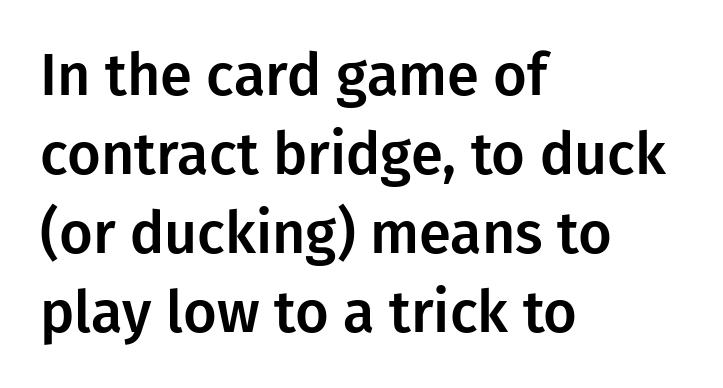
{"serif": "no", "italic": "no", "width": "normal", "stroke_contrast": "low", "x_height": "medium", "monospaced": "no", "underline": "no", "align": "left", "line_spacing": "normal", "line_spacing_ratio": 1.36, "letter_spacing": "normal", "letter_spacing_em": 0.0, "glyph_px": 58}
